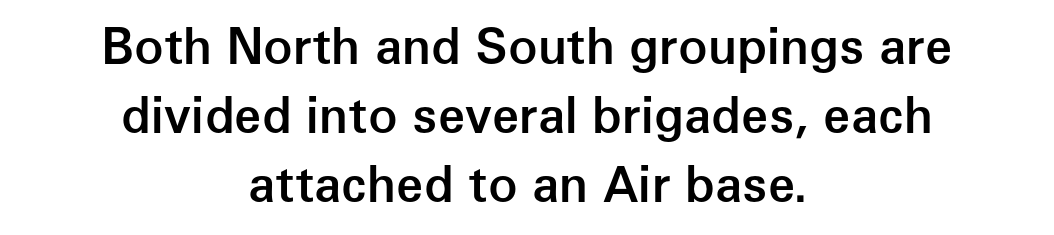
{"serif": "no", "italic": "no", "bold": "semi", "weight": "semibold", "width": "normal", "stroke_contrast": "low", "x_height": "medium", "monospaced": "no", "underline": "no", "align": "center", "line_spacing": "normal", "line_spacing_ratio": 1.41, "letter_spacing": "normal", "letter_spacing_em": 0.0, "glyph_px": 49}
